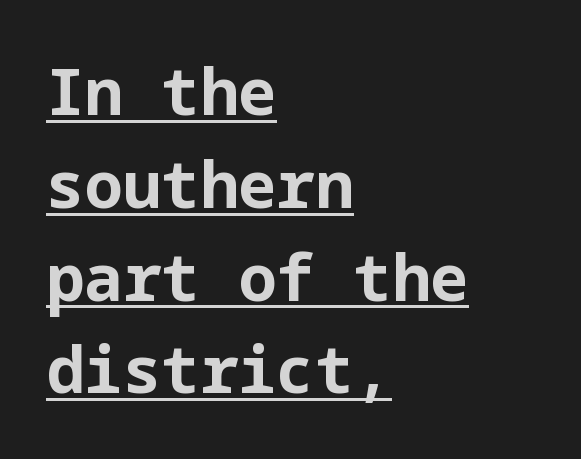
The image shows 64 px bold sans-serif type, upright; set left-aligned, normal line spacing (1.45x), normal letter spacing, underlined; low stroke contrast and a medium x-height.
